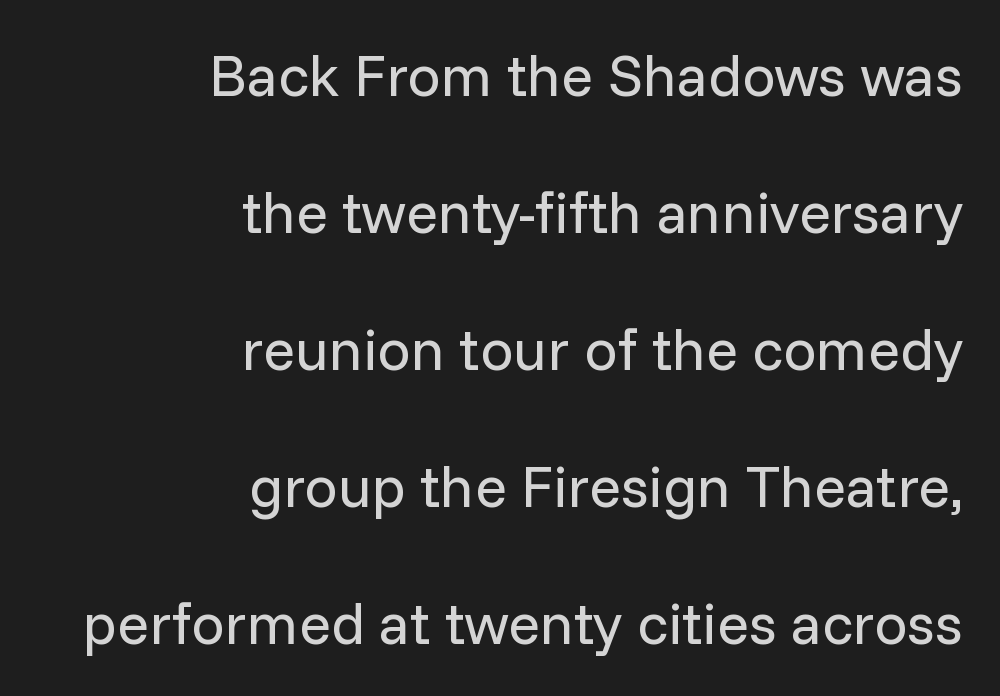
{"serif": "no", "italic": "no", "bold": "no", "weight": "regular", "width": "normal", "stroke_contrast": "low", "x_height": "medium", "monospaced": "no", "underline": "no", "align": "right", "line_spacing": "loose", "line_spacing_ratio": 2.32, "letter_spacing": "normal", "letter_spacing_em": 0.0, "glyph_px": 59}
